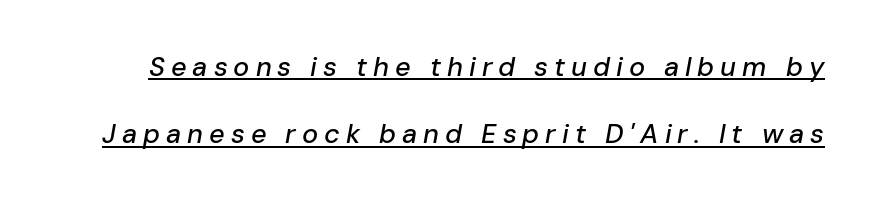
{"italic": "yes", "lean": "right", "slant_degrees": 10, "underline": "yes", "line_spacing": "loose", "line_spacing_ratio": 2.49, "letter_spacing": "wide", "letter_spacing_em": 0.22, "glyph_px": 27}
